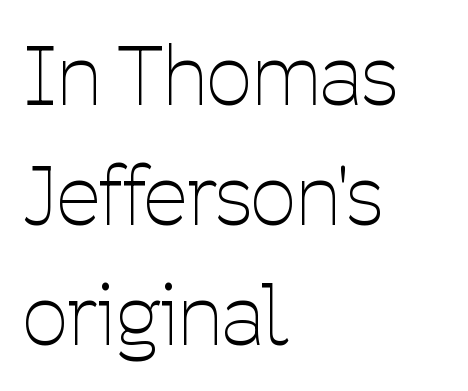
Glyph-to-glyph distance matches everyday printed text. This is sans-serif lettering, the kind often seen on screens and signage. Is there any slant? The stems are plumb. Looks like regular typesetting: each glyph gets only the width it needs. This rendering uses left alignment, leaving the right contour irregular. A bare baseline throughout the passage.
